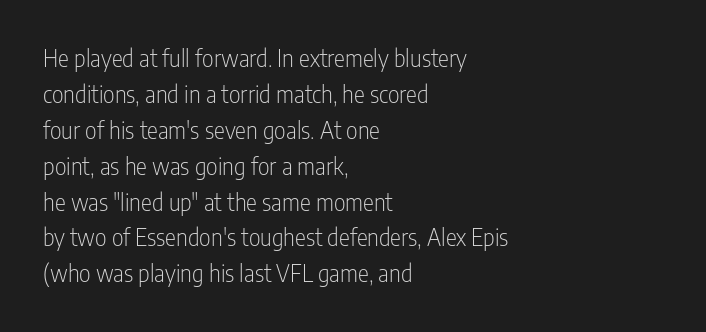
The image shows 23 px text type, upright; set left-aligned, normal line spacing (1.56x), normal letter spacing, not underlined.
